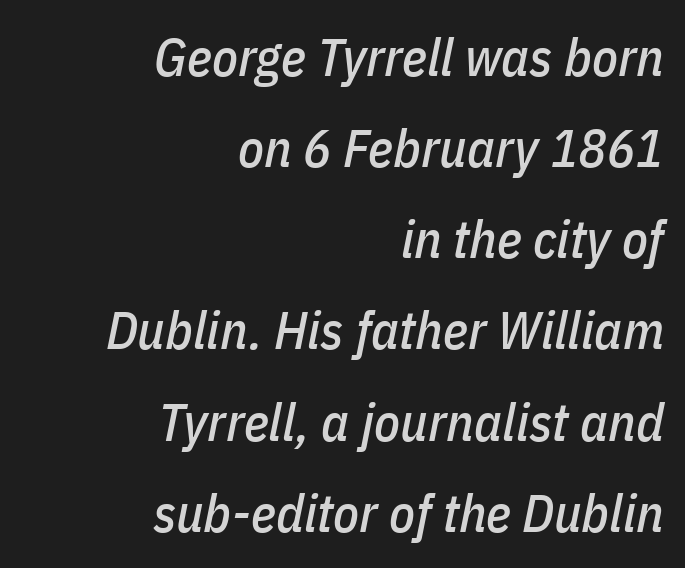
Designer's note — italics engaged. The foot of each line stays bare and open. Is this a fixed-width face? No — the glyphs have proportional, varying widths. The tracking reads as untouched default to a designer's eye.
